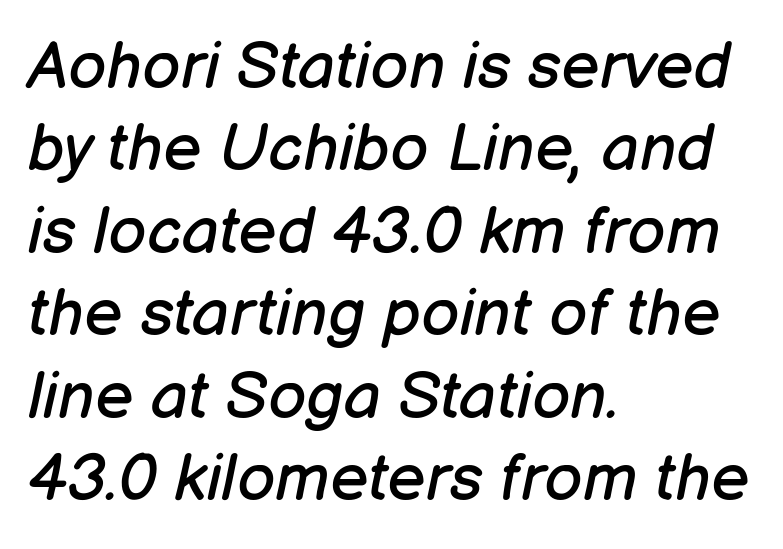
The image shows 66 px regular-weight type, italic (leaning right); set left-aligned, normal line spacing (1.25x), normal letter spacing, not underlined; low stroke contrast and a medium x-height.
